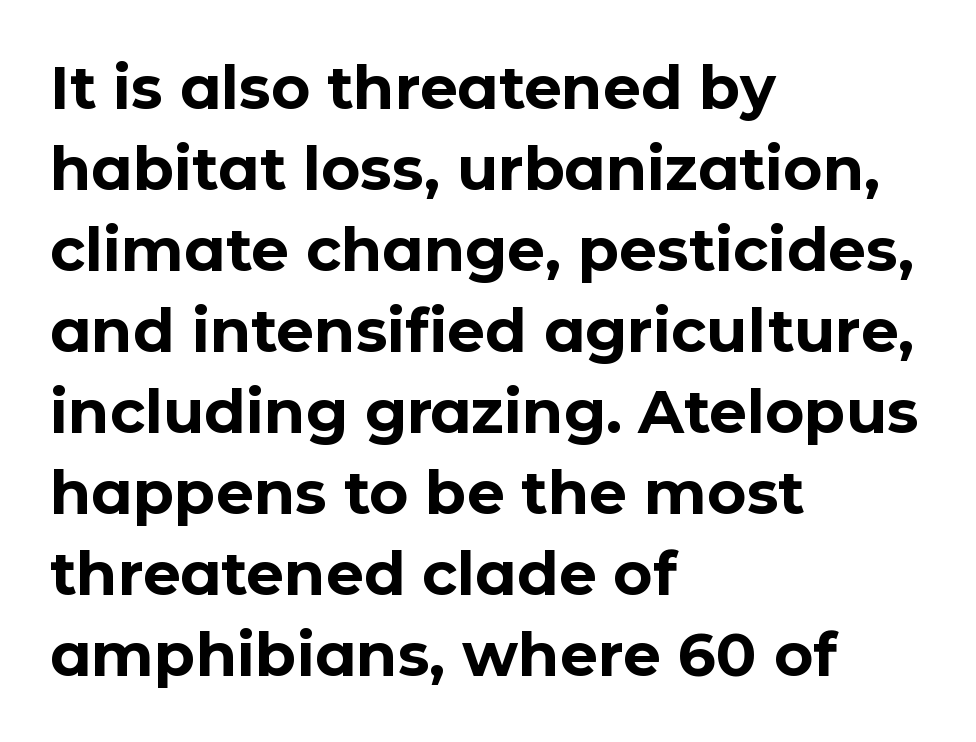
Strong, thick strokes mark this as bold type. The strip under each line holds only bare page. The lines are quadded left. Is this a fixed-width face? No — the glyphs have proportional, varying widths. The letterforms sit shoulder to shoulder at normal distance. Reading down the column, the eye jumps a familiar distance to each next line.
